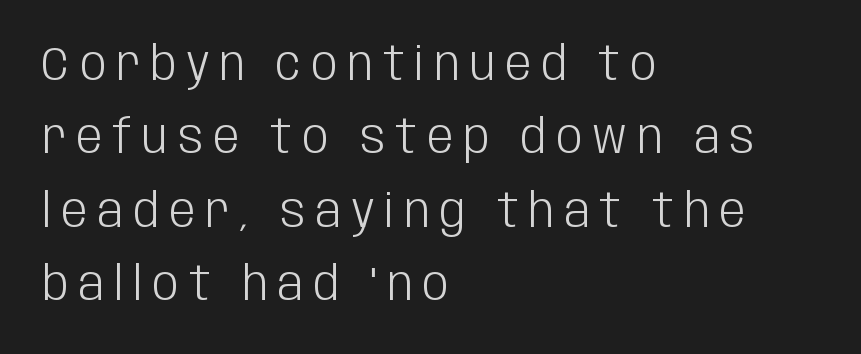
A bare baseline throughout the passage. The ragged edge is on the right, which tells us the setting is flush left. The face looks like a standard text weight, possibly lighter. Typographically, this falls in the sans-serif category.
